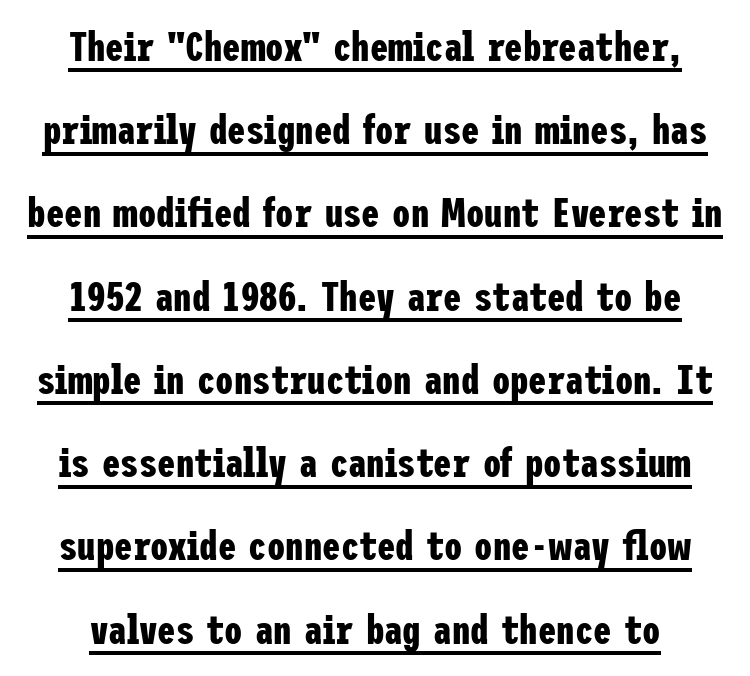
{"serif": "no", "italic": "no", "bold": "yes", "weight": "bold", "width": "condensed", "stroke_contrast": "low", "x_height": "medium", "underline": "yes", "line_spacing": "loose", "line_spacing_ratio": 2.03, "letter_spacing": "normal", "letter_spacing_em": 0.0, "glyph_px": 41}
